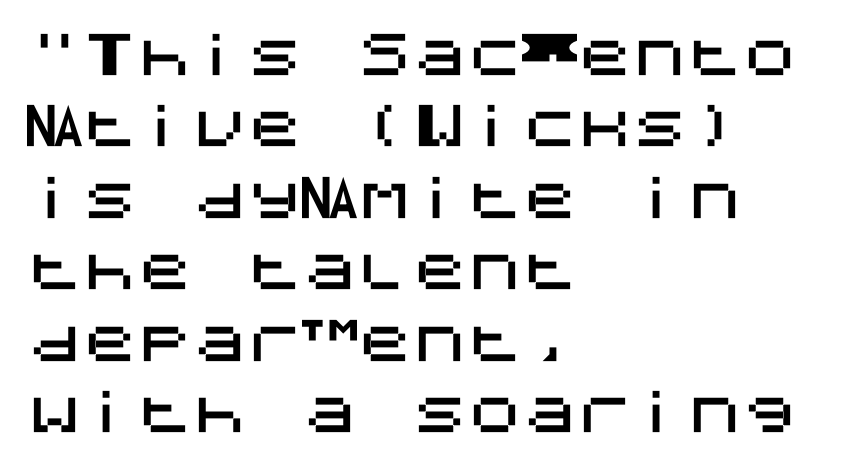
The image shows 55 px sans-serif type, upright; set left-aligned, normal line spacing (1.3x), normal letter spacing, not underlined; medium stroke contrast and a large x-height.
